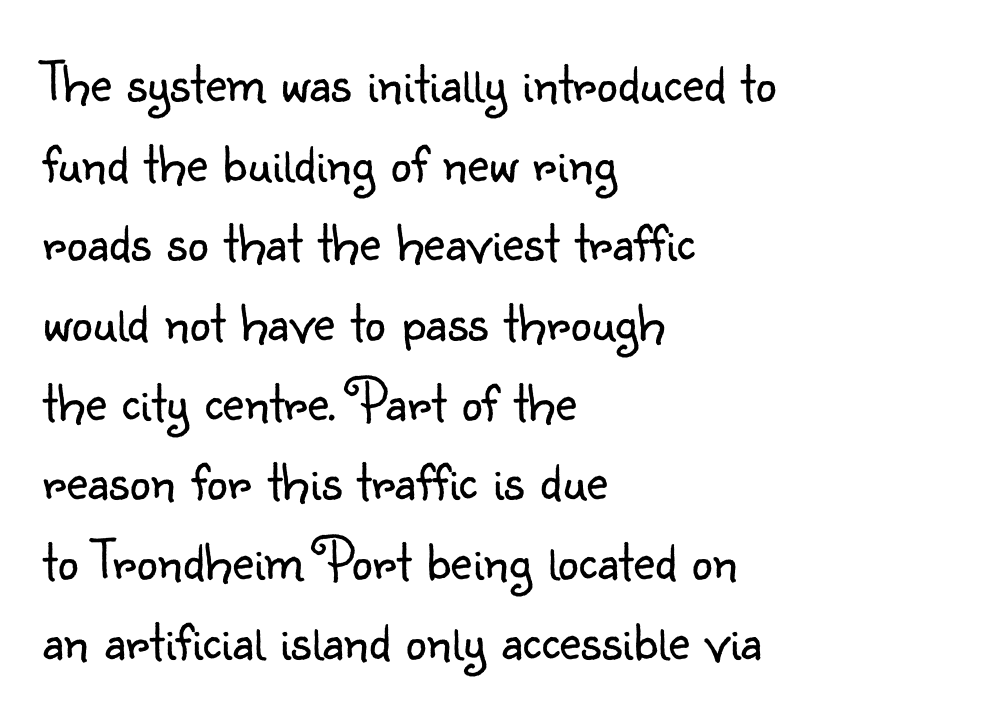
{"serif": "no", "italic": "no", "bold": "no", "weight": "light", "width": "normal", "stroke_contrast": "low", "x_height": "small", "monospaced": "no", "underline": "no", "align": "left", "line_spacing": "normal", "line_spacing_ratio": 1.35, "letter_spacing": "normal", "letter_spacing_em": 0.0, "glyph_px": 59}
